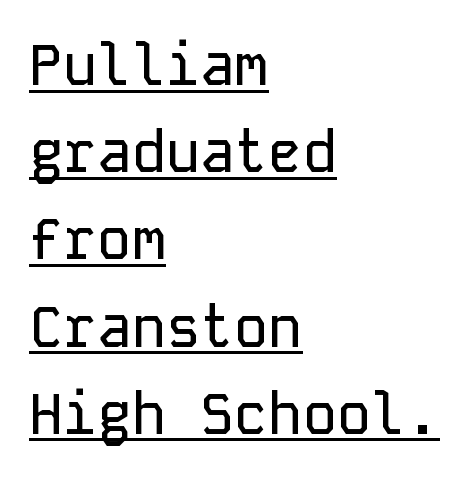
{"serif": "no", "italic": "no", "width": "normal", "stroke_contrast": "low", "x_height": "medium", "monospaced": "yes", "underline": "yes", "align": "left", "line_spacing": "normal", "line_spacing_ratio": 1.53, "letter_spacing": "normal", "letter_spacing_em": 0.0, "glyph_px": 57}
